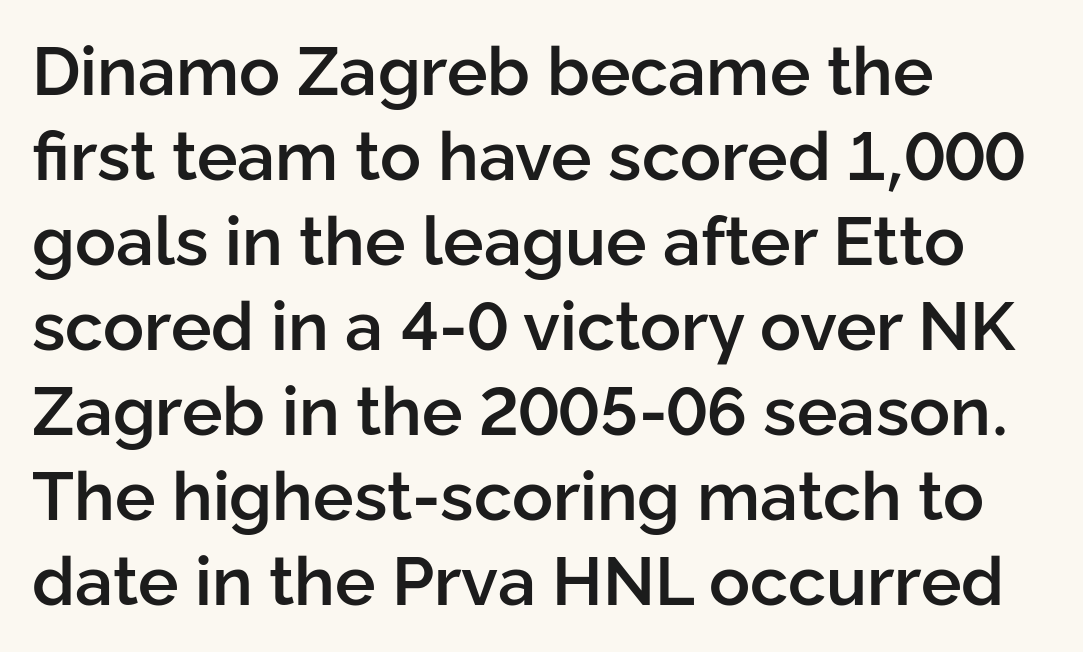
The type is set solid horizontally, with unmodified tracking. Horizontal alignment here is leftward, the default for most running prose. The space beneath each line is pristine and unruled. Think of a printed novel: that variable character pitch is what you see here. Evenly set lines give the paragraph a standard silhouette.
